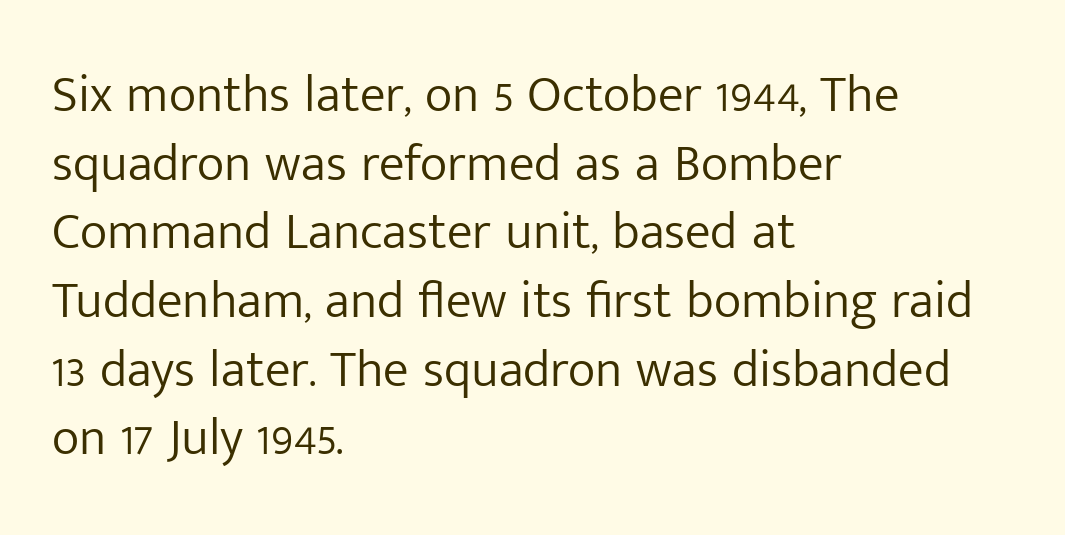
The image shows 52 px light sans-serif type, upright; set left-aligned, normal line spacing (1.32x), normal letter spacing, not underlined; low stroke contrast and a medium x-height.
